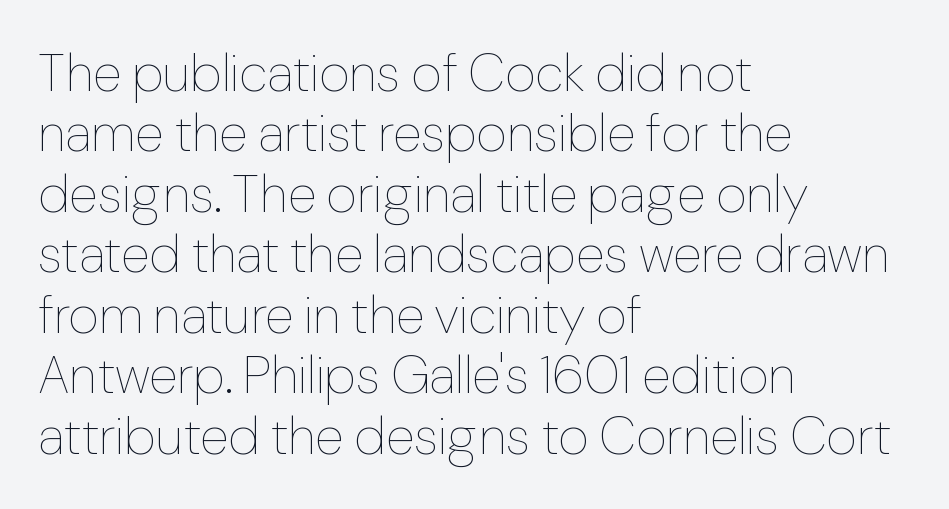
Q: Is the text bold? A: No.
Q: Is the text italic (slanted)? A: No, it is upright.
Q: Is the text underlined? A: No.
Q: How is the paragraph aligned? A: Left-aligned.
Q: Is the spacing between letters normal or unusually wide? A: Normal.
Q: Is the spacing between lines tight, normal or loose? A: Tight.
Q: Width (condensed, normal, or wide)? A: Normal.
Q: Stroke contrast? A: Low.
Q: x-height? A: Medium.
Q: Monospaced? A: No.
